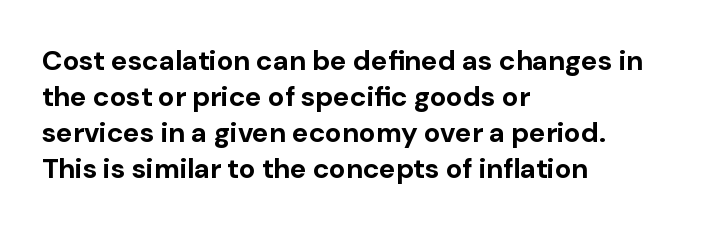
{"serif": "no", "italic": "no", "bold": "yes", "weight": "bold", "width": "normal", "stroke_contrast": "low", "x_height": "medium", "monospaced": "no", "underline": "no", "align": "left", "line_spacing": "normal", "line_spacing_ratio": 1.29, "letter_spacing": "normal", "letter_spacing_em": 0.0, "glyph_px": 28}
